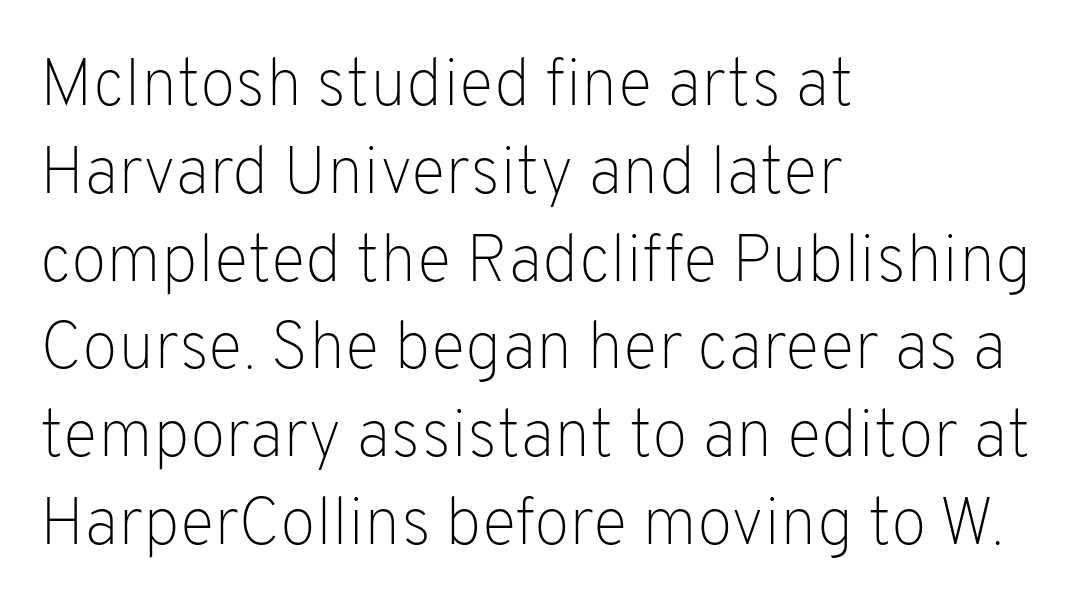
Q: Is the text bold? A: No.
Q: Is the text italic (slanted)? A: No, it is upright.
Q: Is the typeface a serif or a sans-serif typeface? A: Sans-serif.
Q: Is the text underlined? A: No.
Q: How is the paragraph aligned? A: Left-aligned.
Q: Is the spacing between letters normal or unusually wide? A: Normal.
Q: Is the spacing between lines tight, normal or loose? A: Normal.
Q: Width (condensed, normal, or wide)? A: Normal.
Q: Stroke contrast? A: Low.
Q: x-height? A: Medium.
Q: Monospaced? A: No.
